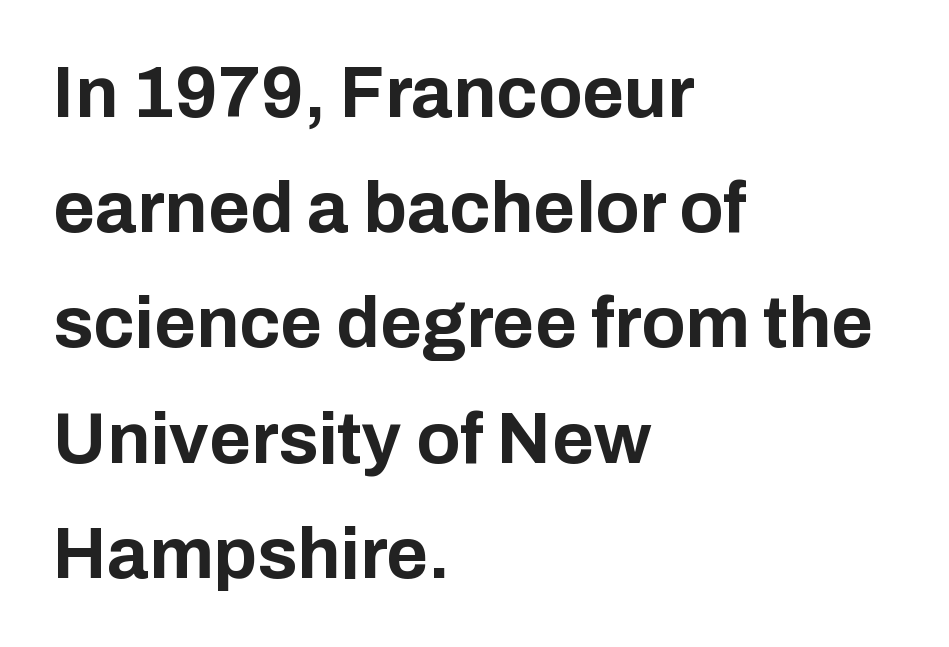
{"serif": "no", "italic": "no", "bold": "yes", "weight": "bold", "width": "normal", "stroke_contrast": "low", "x_height": "medium", "monospaced": "no", "underline": "no", "align": "left", "line_spacing": "normal", "line_spacing_ratio": 1.6, "letter_spacing": "normal", "letter_spacing_em": 0.0, "glyph_px": 72}
